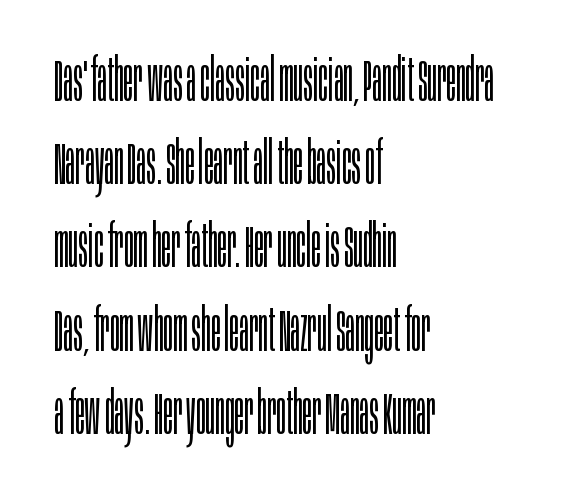
The compositor pushed each line to the left boundary. Words appear dense and cohesive because spacing is normal. Quick note: underline off. Looks like regular typesetting: each glyph gets only the width it needs.
